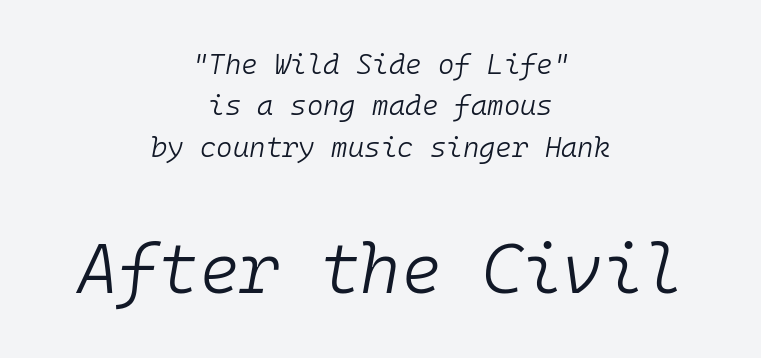
Q: Is the text bold? A: No.
Q: Is the text italic (slanted)? A: Yes, it leans right by about 10 degrees.
Q: Is the text underlined? A: No.
Q: How is the paragraph aligned? A: Centered.
Q: Is the spacing between letters normal or unusually wide? A: Normal.
Q: Is the spacing between lines tight, normal or loose? A: Normal.
Q: Which block of text is set in a larger size, the first (top) or the second (bottom)? A: The second (bottom) one.
Q: Width (condensed, normal, or wide)? A: Normal.
Q: Stroke contrast? A: Low.
Q: x-height? A: Medium.
Q: Monospaced? A: Yes.
